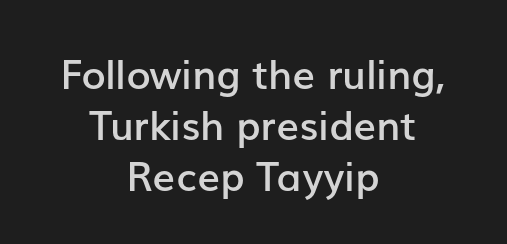
Does the copy run flush right? No — it is centered line by line. This sample uses plain, unmodified letter spacing. On the weight axis this lands at semibold, roughly 600. Regarding leading, the lines here are spaced in the standard way. Proportional: the letters do not fall into vertical columns. This rendering employs a face without finishing strokes, i.e., a sans-serif.
